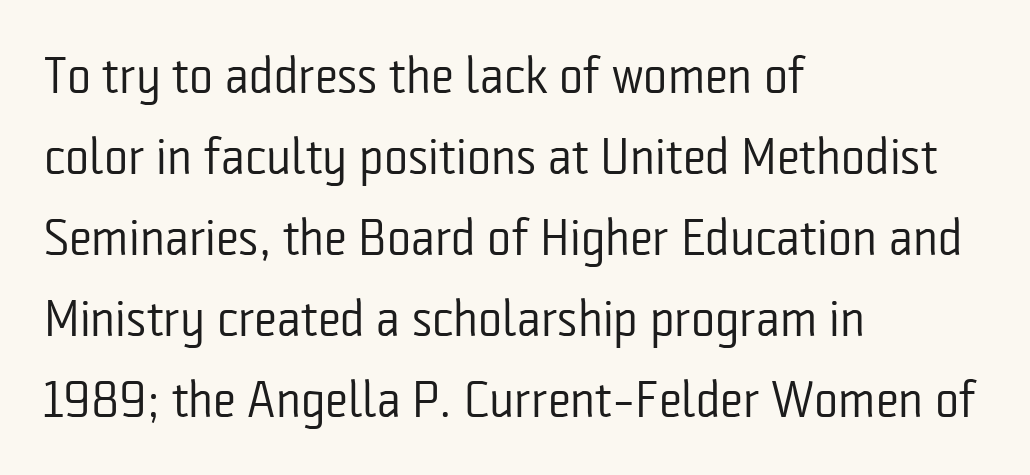
The face used here is rendered with its standard letterfit. Horizontal alignment here is leftward, the default for most running prose. The lines sit at an ordinary, default distance from one another. No heavy texture on the line: the type isn't bold. A bare baseline throughout the passage. The font family rendered here belongs to the sans-serif group.
